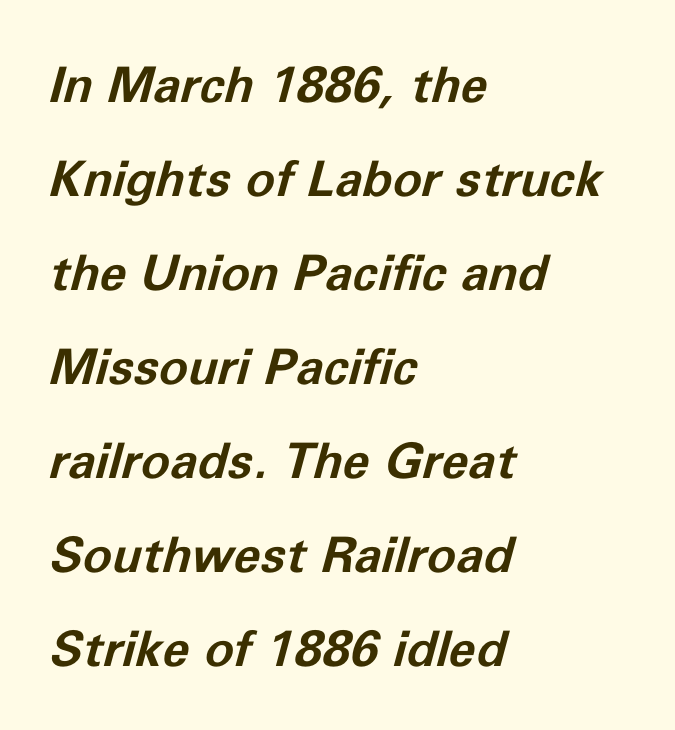
Q: Is the text bold? A: Yes.
Q: Is the text italic (slanted)? A: Yes, it leans right by about 11 degrees.
Q: Is the text underlined? A: No.
Q: How is the paragraph aligned? A: Left-aligned.
Q: Is the spacing between letters normal or unusually wide? A: Normal.
Q: Is the spacing between lines tight, normal or loose? A: Loose.
Q: Width (condensed, normal, or wide)? A: Normal.
Q: Stroke contrast? A: Low.
Q: x-height? A: Medium.
Q: Monospaced? A: No.
